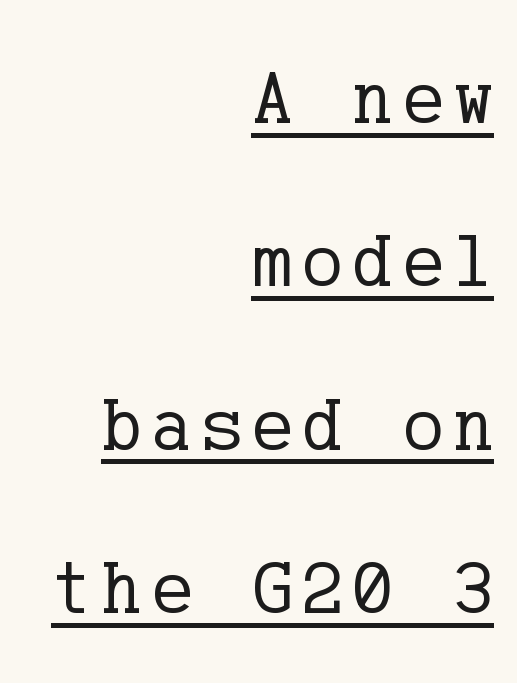
The image shows 76 px regular-weight serif type, upright; set right-aligned, loose line spacing (2.15x), underlined; low stroke contrast and a medium x-height.
